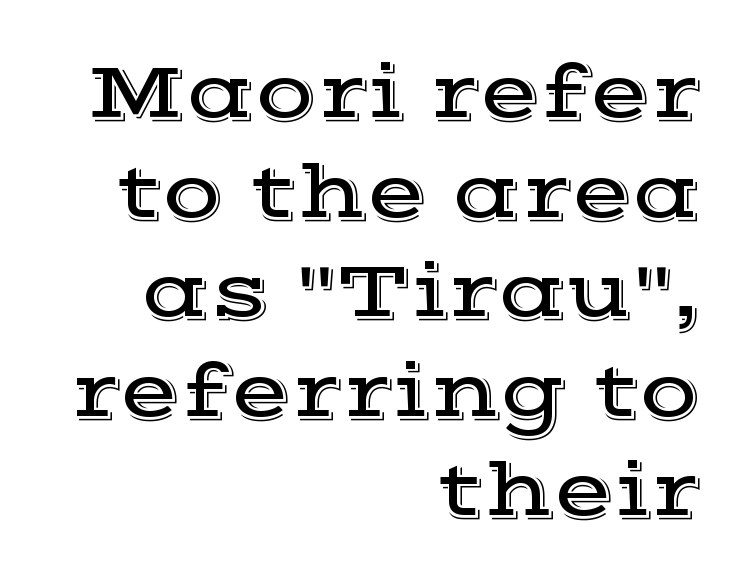
Q: Is the text italic (slanted)? A: No, it is upright.
Q: Is the typeface a serif or a sans-serif typeface? A: Serif.
Q: Is the text underlined? A: No.
Q: How is the paragraph aligned? A: Right-aligned.
Q: Is the spacing between letters normal or unusually wide? A: Normal.
Q: Is the spacing between lines tight, normal or loose? A: Normal.
Q: Width (condensed, normal, or wide)? A: Wide.
Q: x-height? A: Medium.
Q: Monospaced? A: No.
